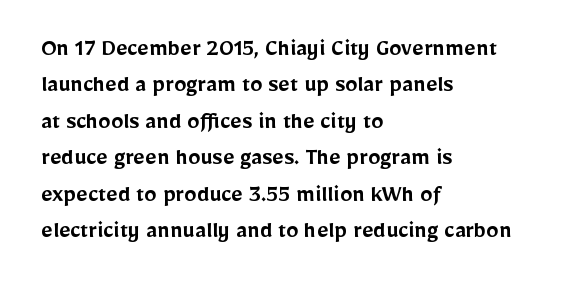
{"italic": "no", "bold": "semi", "underline": "no", "align": "left", "line_spacing": "normal", "line_spacing_ratio": 1.46, "letter_spacing": "normal", "letter_spacing_em": 0.0, "glyph_px": 25}
